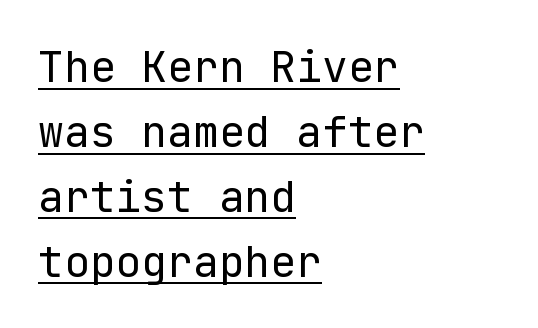
{"serif": "no", "italic": "no", "bold": "no", "weight": "regular", "width": "normal", "stroke_contrast": "low", "x_height": "medium", "underline": "yes", "align": "left", "line_spacing": "normal", "line_spacing_ratio": 1.51, "letter_spacing": "normal", "letter_spacing_em": 0.0, "glyph_px": 43}
